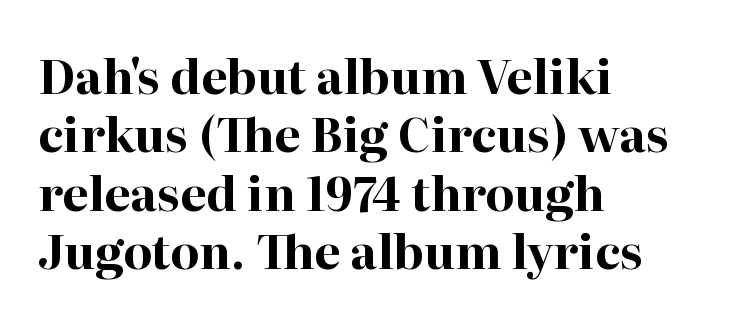
{"serif": "yes", "italic": "no", "bold": "yes", "weight": "bold", "width": "normal", "stroke_contrast": "high", "x_height": "medium", "monospaced": "no", "underline": "no", "align": "left", "line_spacing_ratio": 1.24, "letter_spacing": "normal", "letter_spacing_em": 0.0, "glyph_px": 47}
